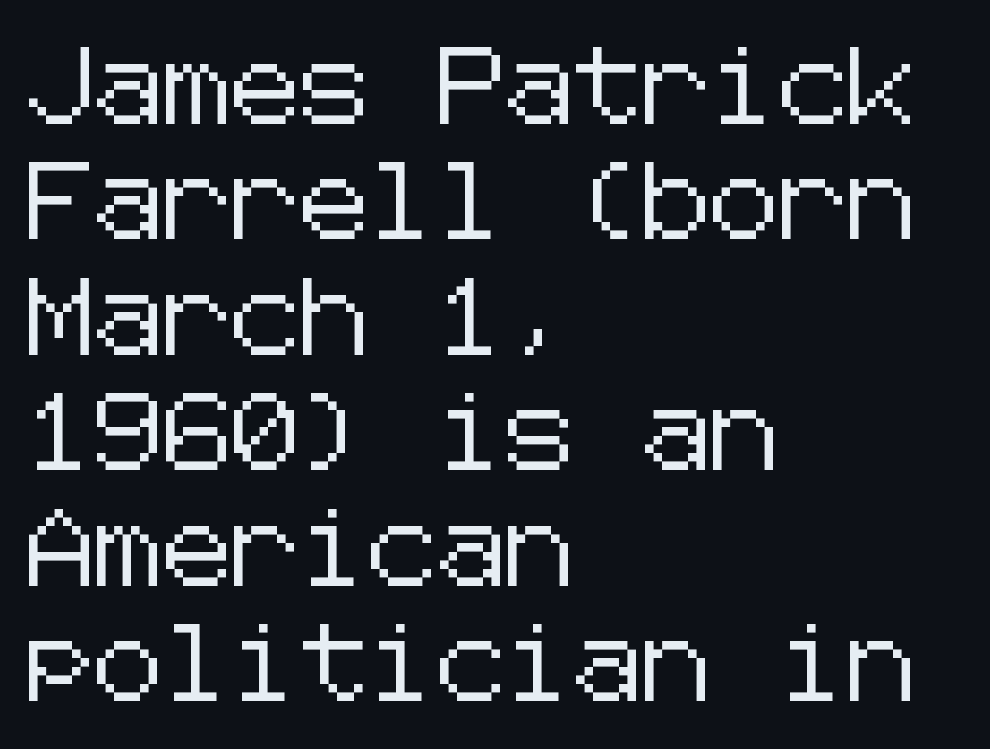
Q: Is the text italic (slanted)? A: No, it is upright.
Q: Is the typeface a serif or a sans-serif typeface? A: Sans-serif.
Q: Is the text underlined? A: No.
Q: How is the paragraph aligned? A: Left-aligned.
Q: Is the spacing between letters normal or unusually wide? A: Normal.
Q: Is the spacing between lines tight, normal or loose? A: Normal.
Q: Width (condensed, normal, or wide)? A: Normal.
Q: Stroke contrast? A: Low.
Q: x-height? A: Medium.
